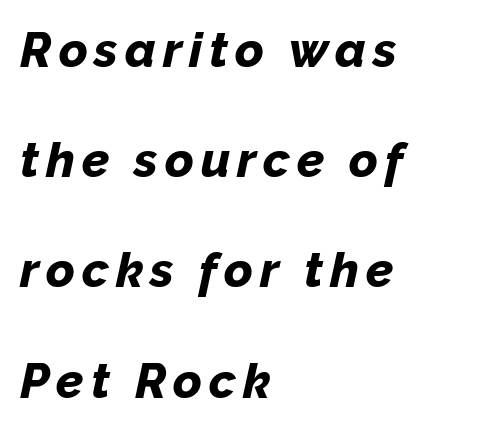
Looks like regular typesetting: each glyph gets only the width it needs. Rows of type keep a wide berth in the vertical direction. Any mark beneath the type? The region is blank. The text carries the slant typical of an italic or oblique font. Bold? Absolutely — the strokes are thick and heavy.
